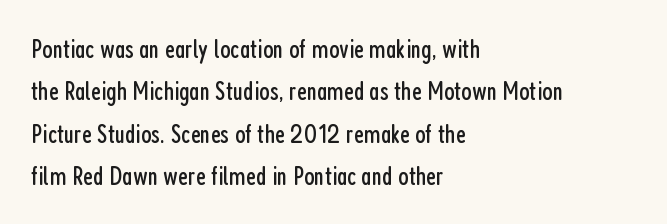
Q: Is the text bold? A: No.
Q: Is the text italic (slanted)? A: No, it is upright.
Q: Is the text underlined? A: No.
Q: How is the paragraph aligned? A: Left-aligned.
Q: Is the spacing between letters normal or unusually wide? A: Normal.
Q: Is the spacing between lines tight, normal or loose? A: Normal.
